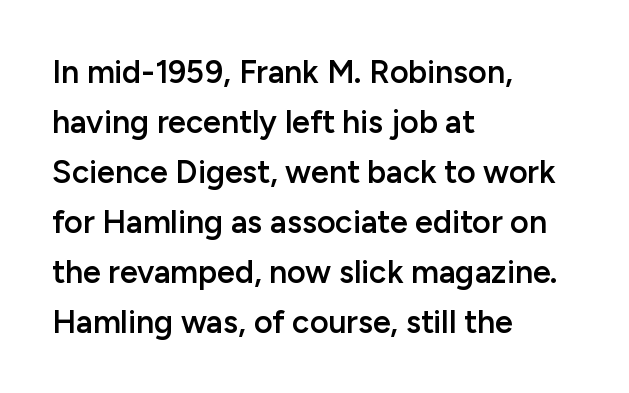
The image shows 32 px semibold sans-serif type, upright; set left-aligned, normal line spacing (1.56x), normal letter spacing, not underlined; low stroke contrast and a medium x-height.
